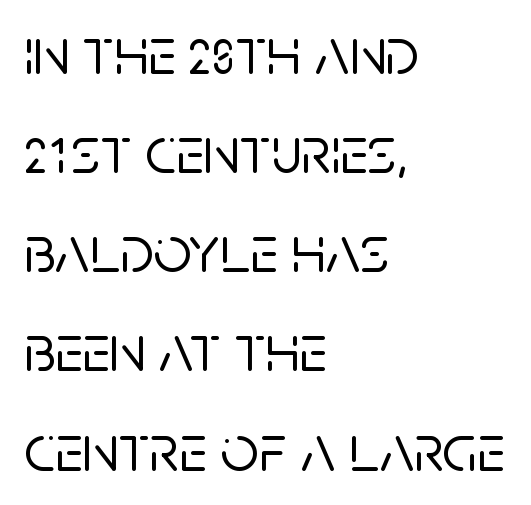
The text was rendered using a sans face with plain stroke endings. The block of text has a typical density, with ordinary space between rows. Notice how the passage keeps a crisp vertical edge on the left only. Between one letter and the next there's only the usual sliver of space. The words here are not underlined. Note the varied advance widths — an 'i' is clearly narrower than an 'm'.
